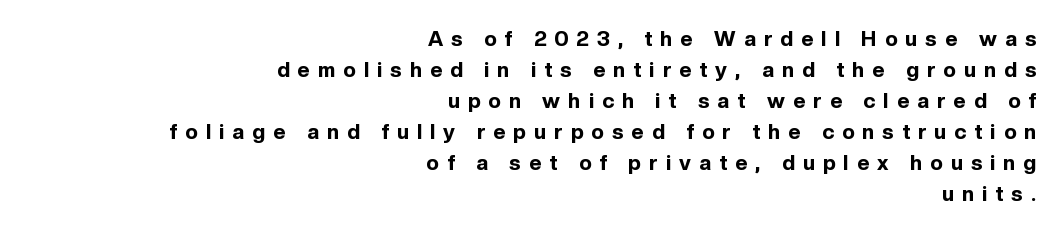
Q: Is the text bold? A: Yes.
Q: Is the text italic (slanted)? A: No, it is upright.
Q: Is the text underlined? A: No.
Q: How is the paragraph aligned? A: Right-aligned.
Q: Is the spacing between letters normal or unusually wide? A: Unusually wide.
Q: Is the spacing between lines tight, normal or loose? A: Normal.
